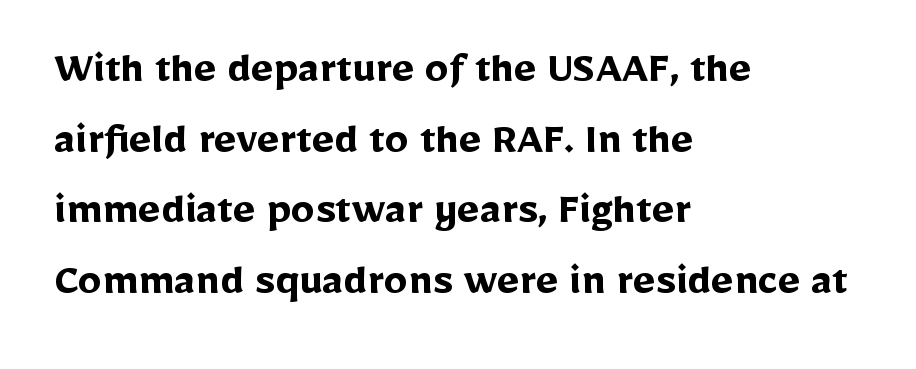
These lines are rendered in a variable-pitch font. The rendering anchors every line to the left-hand side. Unlike italic type, these characters show no tilt at all. No feet cap the strokes, marking this as sans-serif type. A typesetter would call this zero additional tracking. Underlining? Definitely not there.
